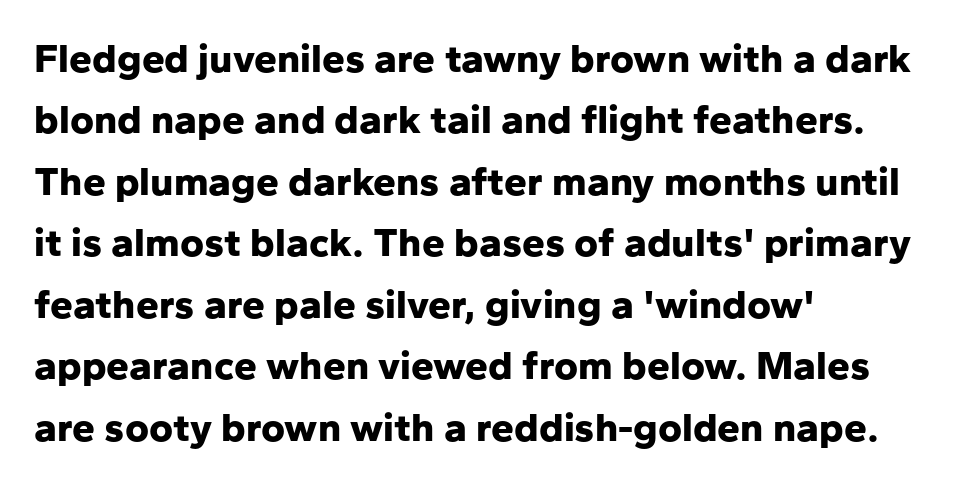
{"serif": "no", "italic": "no", "bold": "yes", "weight": "bold", "width": "normal", "stroke_contrast": "low", "x_height": "medium", "monospaced": "no", "underline": "no", "align": "left", "line_spacing": "normal", "line_spacing_ratio": 1.5, "letter_spacing": "normal", "letter_spacing_em": 0.0, "glyph_px": 41}
